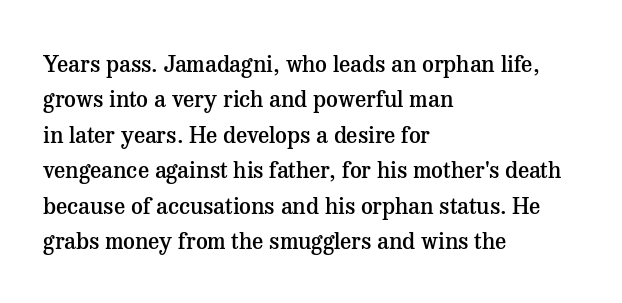
The image shows 23 px text type, upright; set left-aligned, normal line spacing (1.54x), normal letter spacing, not underlined.
